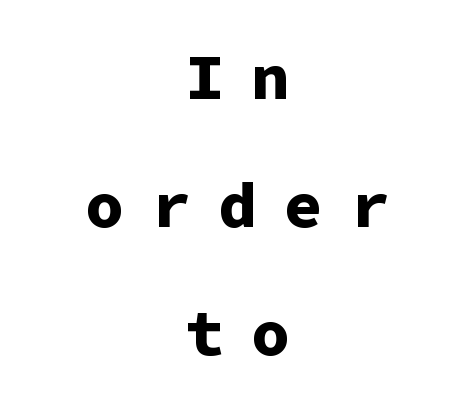
Q: Is the text bold? A: Yes.
Q: Is the text italic (slanted)? A: No, it is upright.
Q: Is the typeface a serif or a sans-serif typeface? A: Sans-serif.
Q: Is the text underlined? A: No.
Q: How is the paragraph aligned? A: Centered.
Q: Is the spacing between letters normal or unusually wide? A: Unusually wide.
Q: Is the spacing between lines tight, normal or loose? A: Loose.
Q: Width (condensed, normal, or wide)? A: Normal.
Q: Stroke contrast? A: Low.
Q: x-height? A: Medium.
Q: Monospaced? A: Yes.
